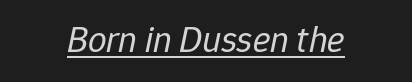
Q: Is the text bold? A: No.
Q: Is the text italic (slanted)? A: Yes, it leans right by about 12 degrees.
Q: Is the text underlined? A: Yes.
Q: How is the paragraph aligned? A: Centered.
Q: Is the spacing between letters normal or unusually wide? A: Normal.
Q: Width (condensed, normal, or wide)? A: Normal.
Q: Stroke contrast? A: Low.
Q: x-height? A: Medium.
Q: Monospaced? A: No.
